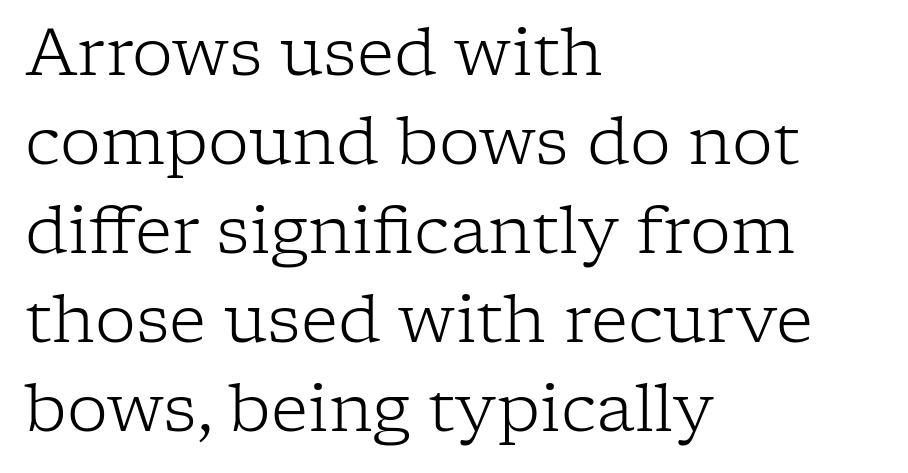
{"serif": "yes", "italic": "no", "bold": "no", "weight": "light", "width": "normal", "stroke_contrast": "low", "x_height": "medium", "monospaced": "no", "underline": "no", "align": "left", "line_spacing": "normal", "line_spacing_ratio": 1.37, "letter_spacing": "normal", "letter_spacing_em": 0.0, "glyph_px": 65}
